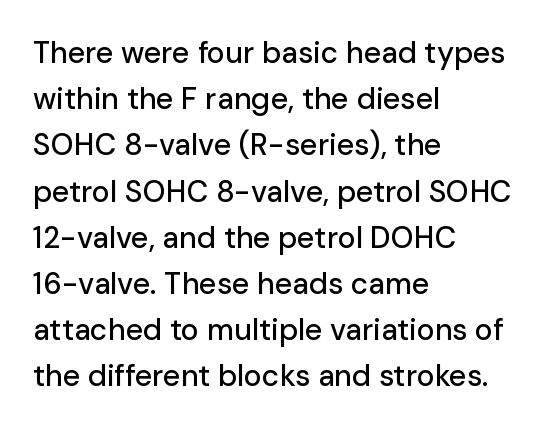
The image shows 30 px sans-serif type, upright; set left-aligned, normal line spacing (1.54x), normal letter spacing, not underlined; low stroke contrast and a medium x-height.
